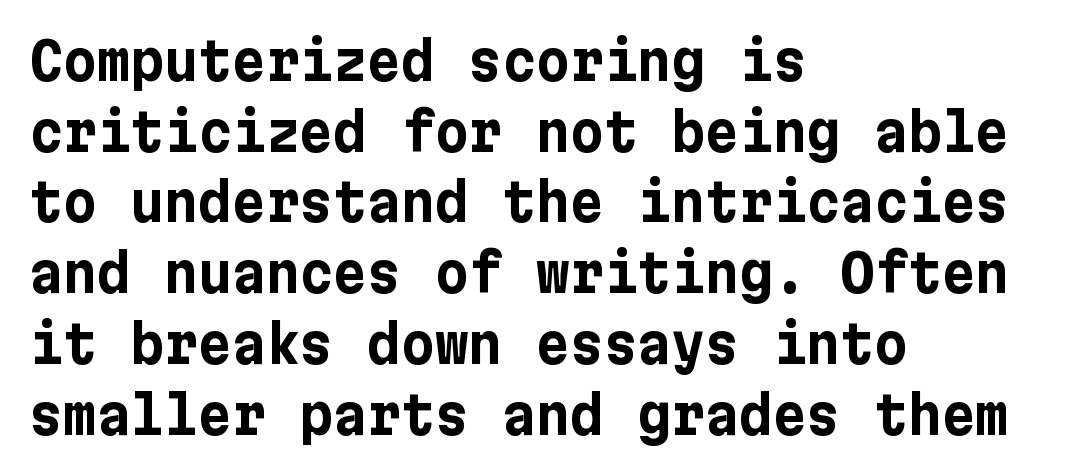
The image shows 52 px bold sans-serif type, upright; set left-aligned, normal line spacing (1.36x), normal letter spacing, not underlined; low stroke contrast and a medium x-height.
